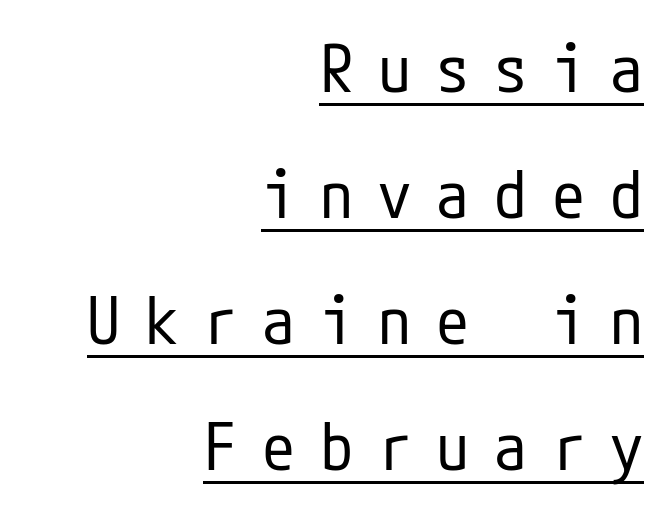
Q: Is the text bold? A: No.
Q: Is the text italic (slanted)? A: No, it is upright.
Q: Is the typeface a serif or a sans-serif typeface? A: Sans-serif.
Q: Is the text underlined? A: Yes.
Q: How is the paragraph aligned? A: Right-aligned.
Q: Is the spacing between letters normal or unusually wide? A: Unusually wide.
Q: Is the spacing between lines tight, normal or loose? A: Loose.
Q: Width (condensed, normal, or wide)? A: Condensed.
Q: Stroke contrast? A: Low.
Q: x-height? A: Medium.
